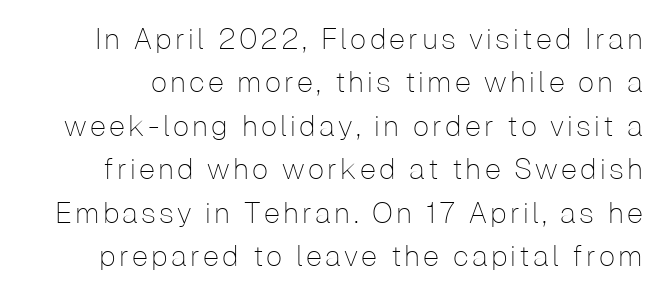
What kind of face is this? One without serifs — a sans. Nothing heavy about these letters — not bold at all. The face used here is proportionally spaced, like ordinary book or web type. Quick note: interline space is typical. This sample uses an upright cut, with every glyph sitting square on the baseline. Plain, unruled lines of type.
